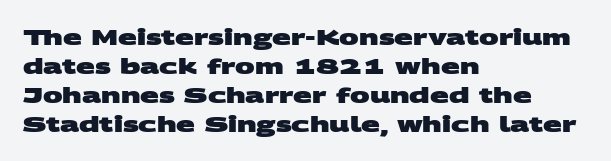
{"bold": "yes", "underline": "no", "align": "left", "line_spacing": "normal", "line_spacing_ratio": 1.32, "letter_spacing": "normal", "letter_spacing_em": 0.0, "glyph_px": 22}
